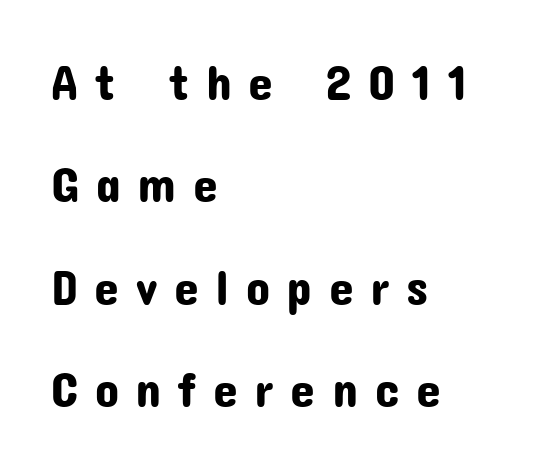
Q: Is the text italic (slanted)? A: No, it is upright.
Q: Is the typeface a serif or a sans-serif typeface? A: Sans-serif.
Q: Is the text underlined? A: No.
Q: How is the paragraph aligned? A: Left-aligned.
Q: Is the spacing between letters normal or unusually wide? A: Unusually wide.
Q: Is the spacing between lines tight, normal or loose? A: Loose.
Q: Width (condensed, normal, or wide)? A: Normal.
Q: Stroke contrast? A: Low.
Q: x-height? A: Medium.
Q: Monospaced? A: No.
